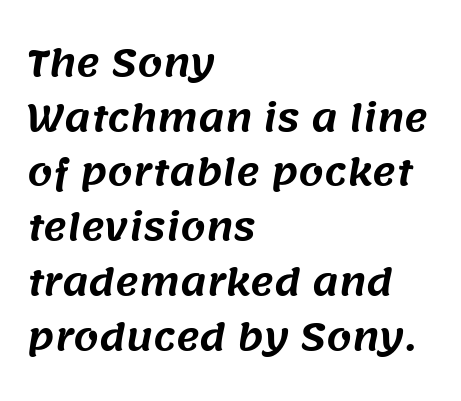
The image shows 36 px sans-serif type; set left-aligned, normal line spacing (1.52x), normal letter spacing, not underlined; medium stroke contrast and a large x-height.
